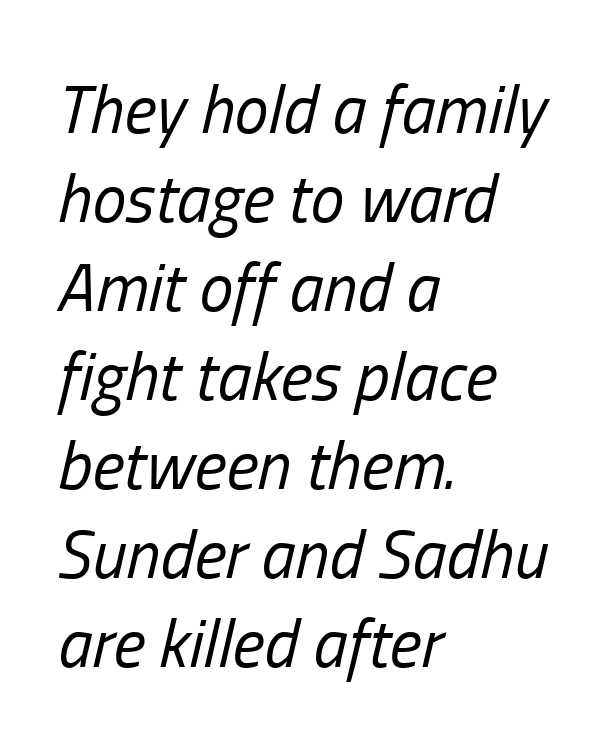
{"italic": "yes", "lean": "right", "slant_degrees": 13, "bold": "no", "weight": "regular", "width": "condensed", "stroke_contrast": "low", "x_height": "medium", "monospaced": "no", "underline": "no", "align": "left", "line_spacing": "normal", "line_spacing_ratio": 1.31, "letter_spacing": "normal", "letter_spacing_em": 0.0, "glyph_px": 68}
